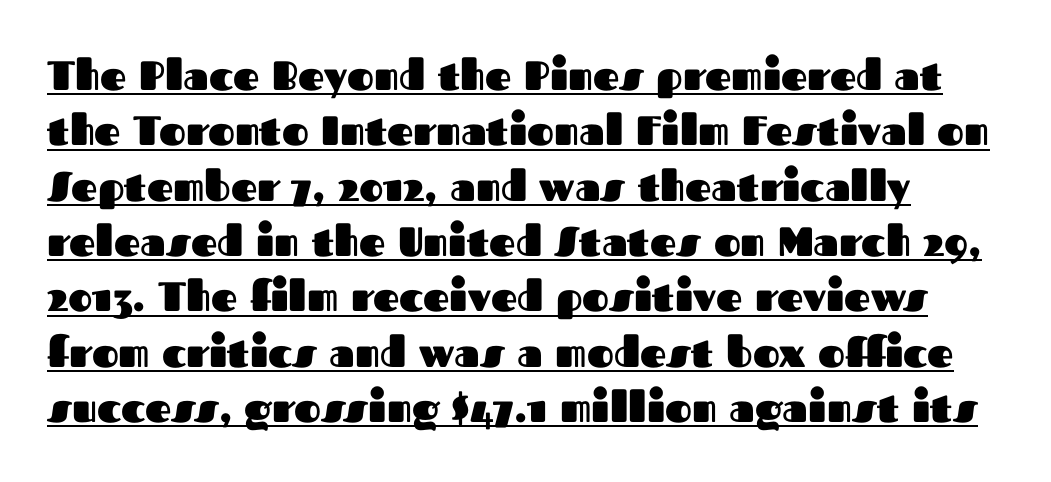
Nothing unusual about the tracking: characters are spaced as the font intends. Grotesque or geometric, the face here clearly has no serifs. Spacing verdict: proportional, widths tailored to each character. The space between consecutive lines is moderate.
